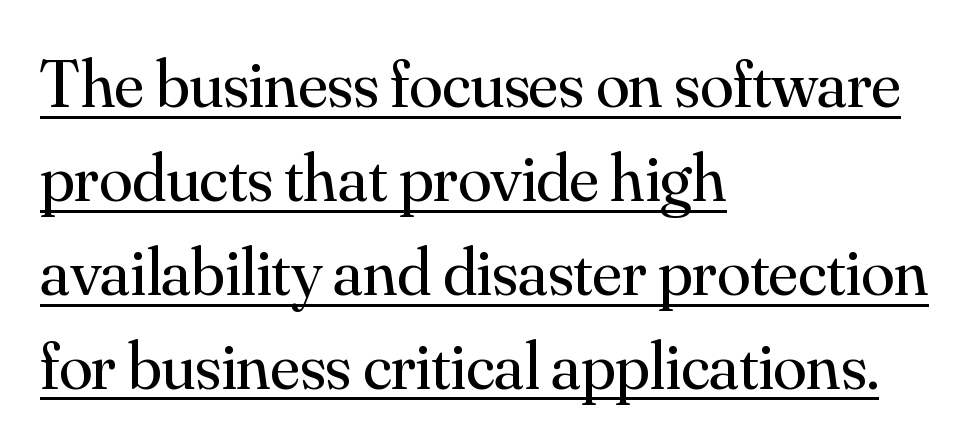
{"serif": "yes", "italic": "no", "bold": "no", "weight": "regular", "width": "normal", "stroke_contrast": "medium", "x_height": "small", "monospaced": "no", "underline": "yes", "align": "left", "line_spacing": "normal", "line_spacing_ratio": 1.38, "letter_spacing": "normal", "letter_spacing_em": 0.0, "glyph_px": 68}
